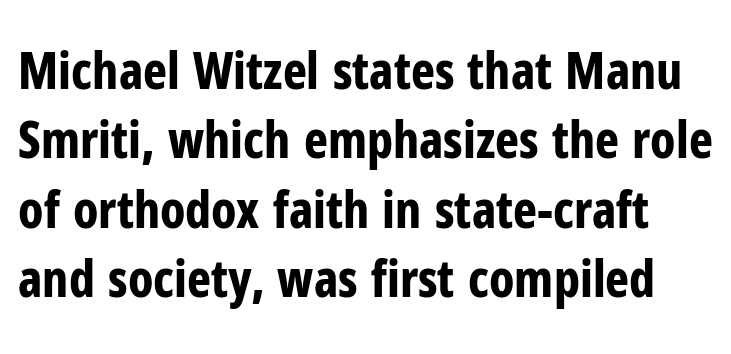
The image shows 51 px bold, condensed sans-serif type, upright; set normal line spacing (1.36x), normal letter spacing, not underlined; low stroke contrast and a medium x-height.
